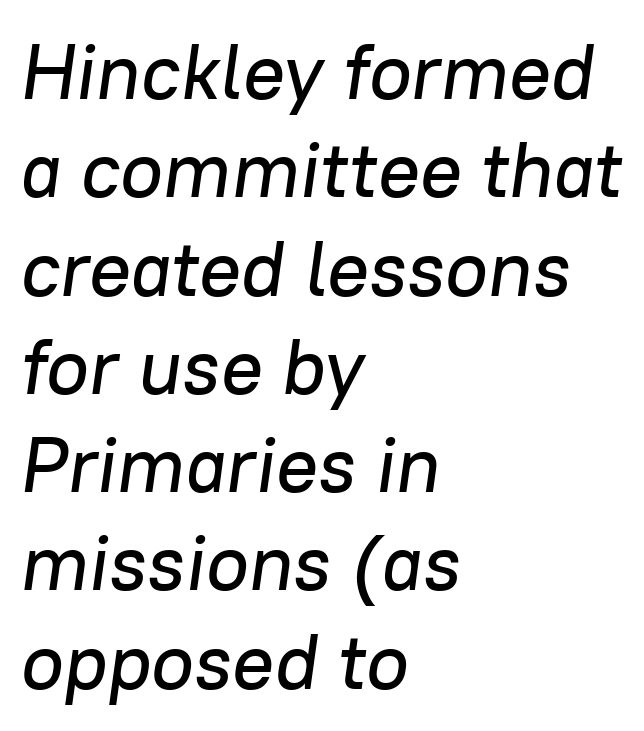
The line-height multiplier appears to be the usual default. The letters advance in unequal steps, a hallmark of proportional type. The string is rendered with underlining switched off. How are the letters spaced? Ordinarily, with no added tracking. Leftover space on each line is placed entirely after the last word.
